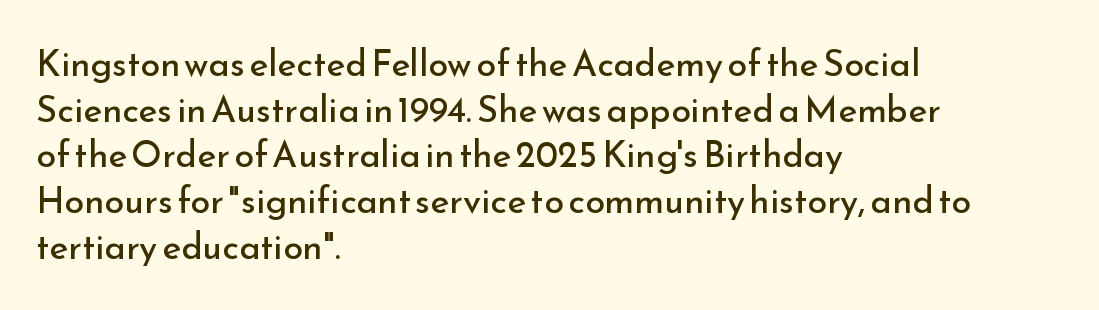
The image shows 36 px regular-weight sans-serif type, upright; set left-aligned, normal line spacing (1.27x), normal letter spacing, not underlined; low stroke contrast and a small x-height.
